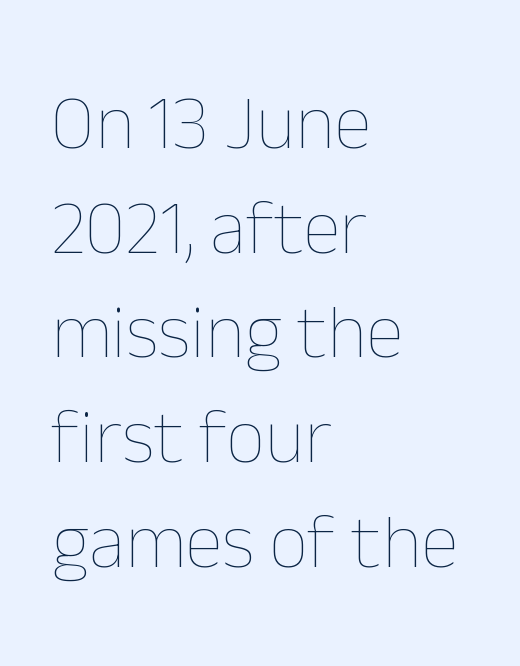
Q: Is the text bold? A: No.
Q: Is the text italic (slanted)? A: No, it is upright.
Q: Is the text underlined? A: No.
Q: How is the paragraph aligned? A: Left-aligned.
Q: Is the spacing between letters normal or unusually wide? A: Normal.
Q: Is the spacing between lines tight, normal or loose? A: Normal.
Q: Width (condensed, normal, or wide)? A: Normal.
Q: Stroke contrast? A: Low.
Q: x-height? A: Medium.
Q: Monospaced? A: No.
